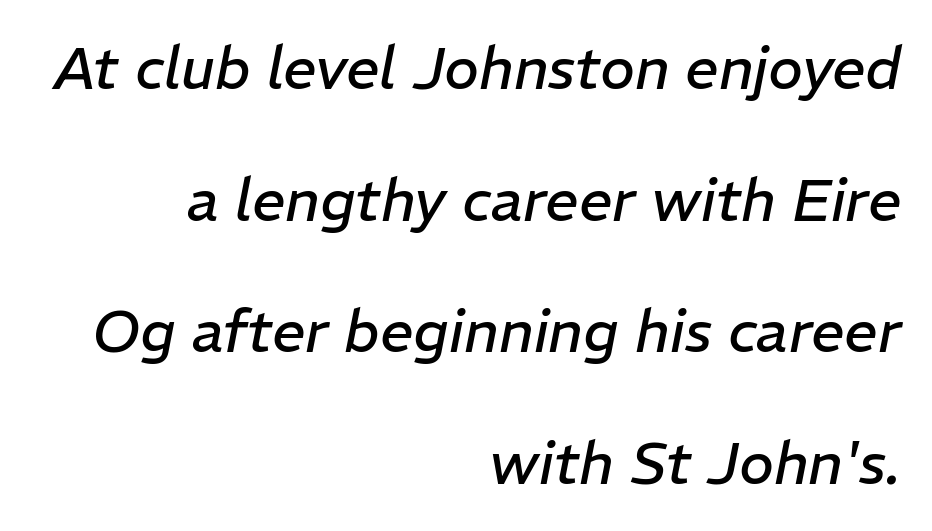
The image shows 59 px regular-weight type, italic (leaning right); set right-aligned, loose line spacing (2.23x), normal letter spacing, not underlined; low stroke contrast and a medium x-height.
